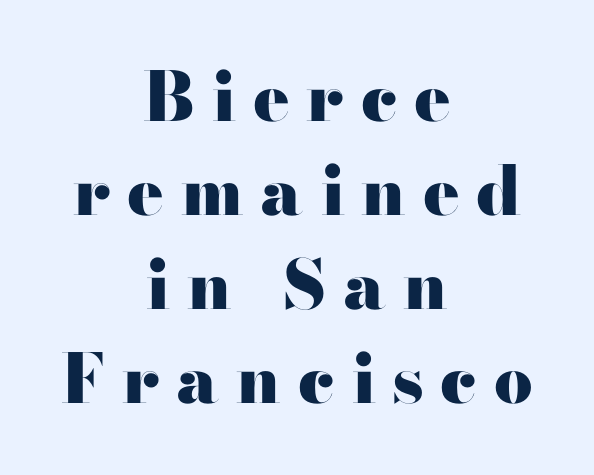
Q: Is the text bold? A: Yes.
Q: Is the text italic (slanted)? A: No, it is upright.
Q: Is the typeface a serif or a sans-serif typeface? A: Serif.
Q: Is the text underlined? A: No.
Q: How is the paragraph aligned? A: Centered.
Q: Is the spacing between letters normal or unusually wide? A: Unusually wide.
Q: Is the spacing between lines tight, normal or loose? A: Normal.
Q: Width (condensed, normal, or wide)? A: Wide.
Q: Stroke contrast? A: High.
Q: x-height? A: Small.
Q: Monospaced? A: No.
